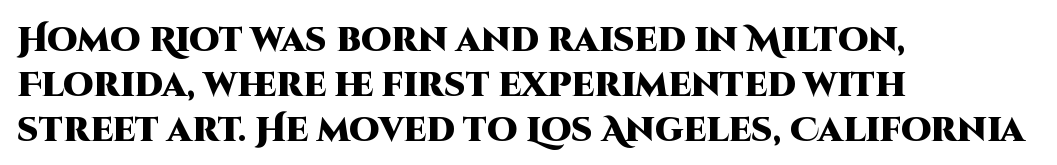
The image shows 34 px heavy sans-serif type, upright; set left-aligned, normal line spacing (1.32x), normal letter spacing, not underlined; high stroke contrast and a large x-height.
